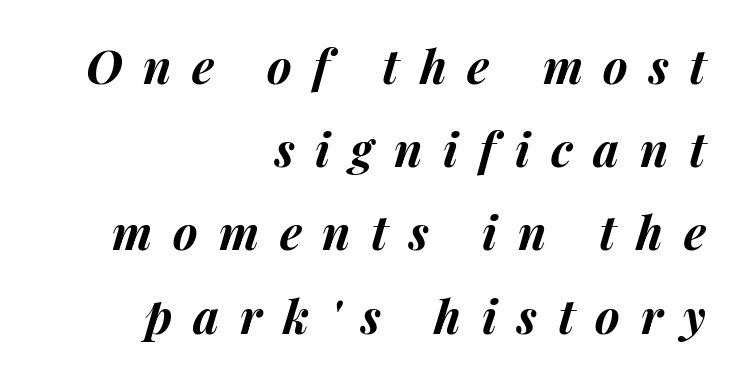
{"italic": "yes", "lean": "right", "slant_degrees": 14, "bold": "yes", "weight": "bold", "width": "normal", "stroke_contrast": "medium", "x_height": "medium", "monospaced": "no", "underline": "no", "align": "right", "line_spacing_ratio": 1.77, "letter_spacing": "wide", "letter_spacing_em": 0.44, "glyph_px": 47}
